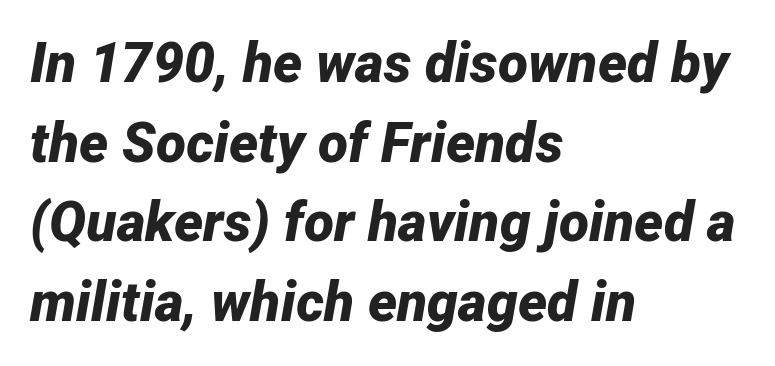
The image shows 55 px bold type, italic (leaning right); set left-aligned, normal line spacing (1.45x), normal letter spacing, not underlined; low stroke contrast and a medium x-height.
